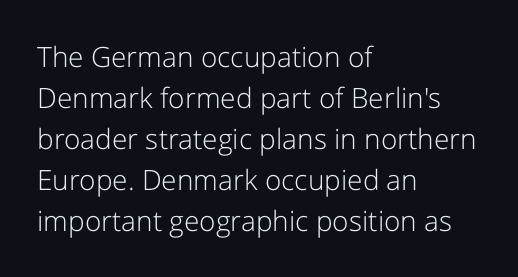
The image shows 28 px light sans-serif type, upright; set left-aligned, normal line spacing (1.46x), normal letter spacing, not underlined; low stroke contrast and a medium x-height.
